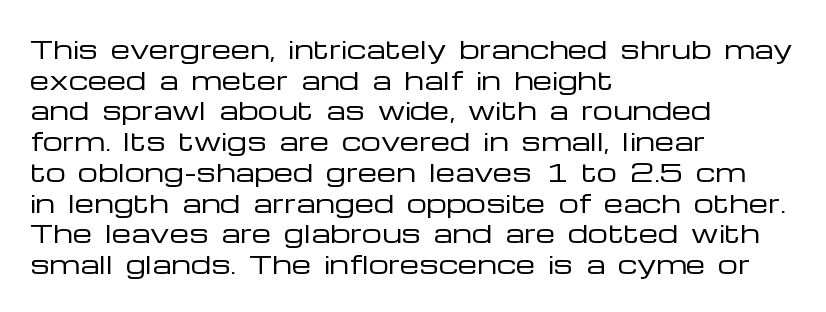
Q: Is the text bold? A: No.
Q: Is the text italic (slanted)? A: No, it is upright.
Q: Is the text underlined? A: No.
Q: How is the paragraph aligned? A: Left-aligned.
Q: Is the spacing between letters normal or unusually wide? A: Normal.
